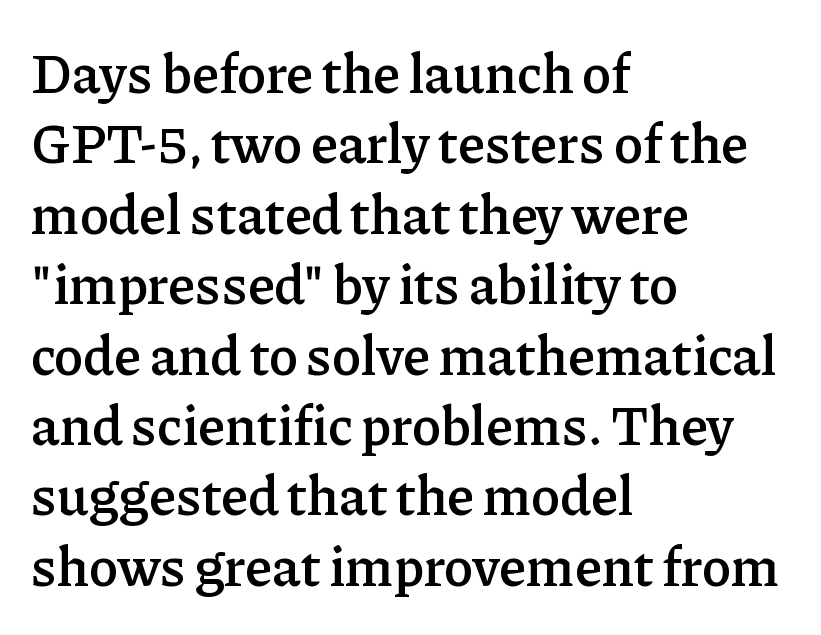
{"serif": "yes", "italic": "no", "bold": "semi", "weight": "semibold", "width": "normal", "stroke_contrast": "low", "x_height": "medium", "monospaced": "no", "underline": "no", "align": "left", "line_spacing": "normal", "line_spacing_ratio": 1.28, "letter_spacing": "normal", "letter_spacing_em": 0.0, "glyph_px": 55}
